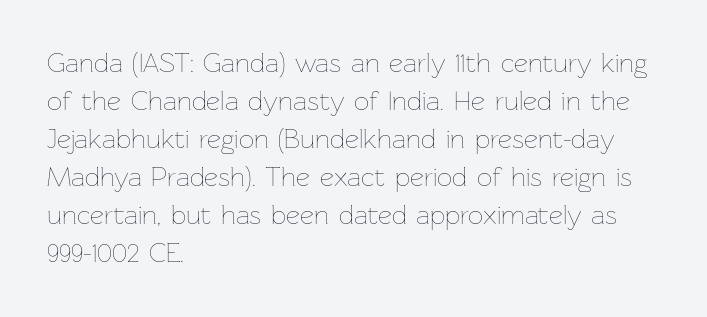
The designer left line spacing at the default. A classic flush-left, rag-right setting is used for this passage. The font sits on the lighter half of the weight spectrum, regular included. The letters stand straight up with perfectly vertical stems. No word sits above an underline.
